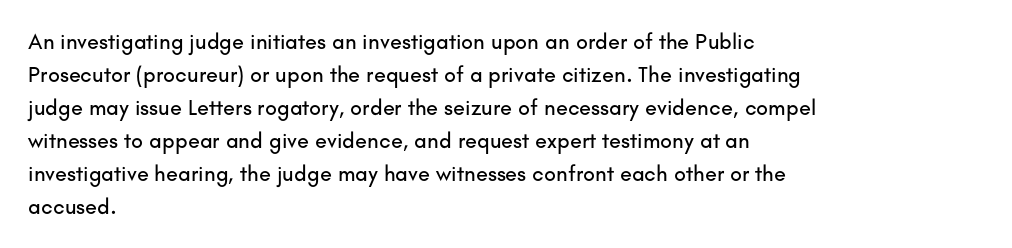
Q: Is the text italic (slanted)? A: No, it is upright.
Q: Is the text underlined? A: No.
Q: How is the paragraph aligned? A: Left-aligned.
Q: Is the spacing between letters normal or unusually wide? A: Normal.
Q: Is the spacing between lines tight, normal or loose? A: Normal.
